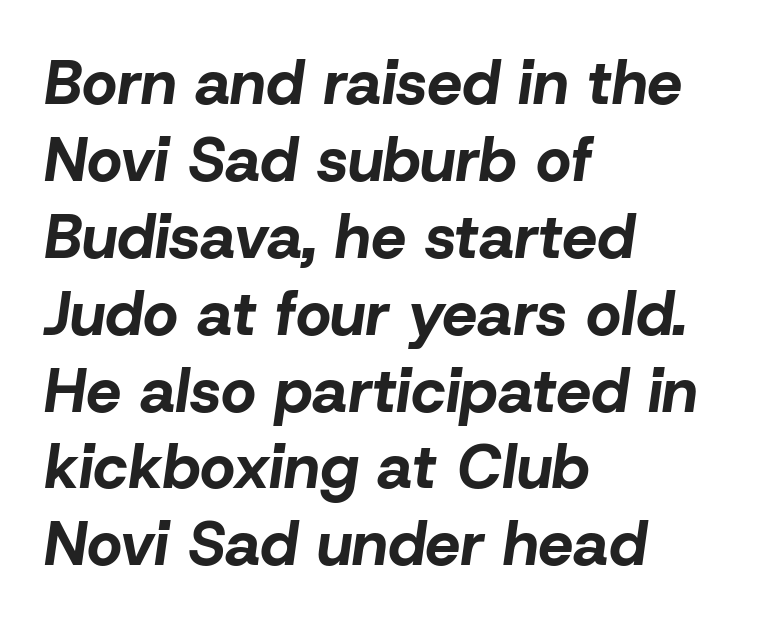
Every row of glyphs begins at an identical x-position on the left. Characters are canted at an angle relative to the baseline's perpendicular. A typesetter would call this proportional, since set widths differ per character. Underlining? Definitely not there. Between one letter and the next there's only the usual sliver of space. I'd describe the lettering as bold — thick and assertive.
